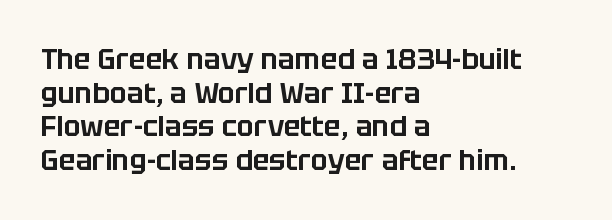
Q: Is the text italic (slanted)? A: No, it is upright.
Q: Is the typeface a serif or a sans-serif typeface? A: Sans-serif.
Q: Is the text underlined? A: No.
Q: How is the paragraph aligned? A: Left-aligned.
Q: Is the spacing between letters normal or unusually wide? A: Normal.
Q: Width (condensed, normal, or wide)? A: Normal.
Q: Stroke contrast? A: Low.
Q: x-height? A: Large.
Q: Monospaced? A: No.
